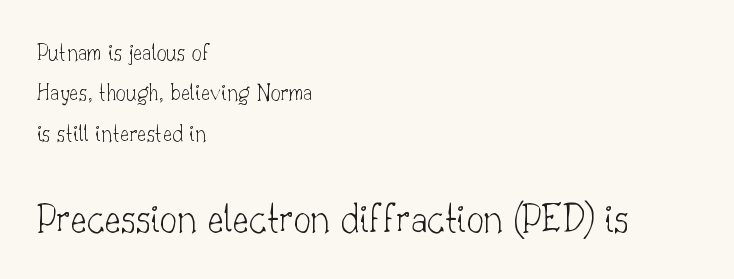
The image shows 43 px thin serif type, upright; set left-aligned, normal line spacing (1.62x), normal letter spacing, not underlined; the second (bottom) block is 1.72x larger; low stroke contrast and a small x-height.
